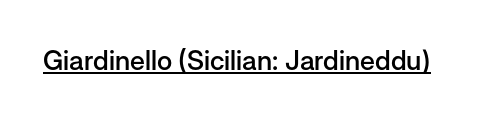
Q: Is the text bold? A: Semi-bold.
Q: Is the text italic (slanted)? A: No, it is upright.
Q: Is the text underlined? A: Yes.
Q: Is the spacing between letters normal or unusually wide? A: Normal.
